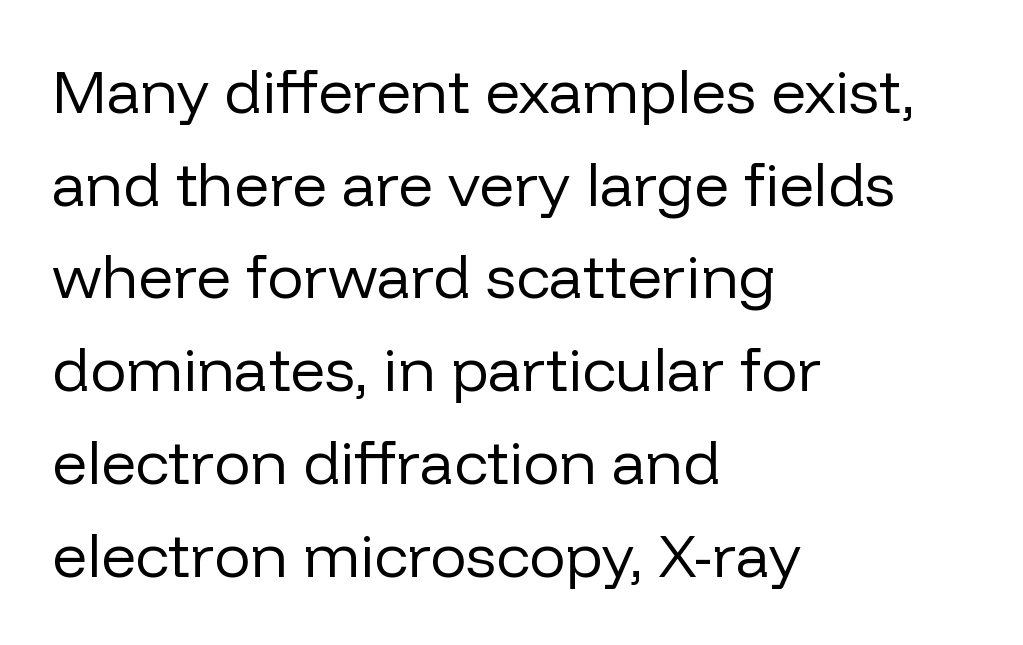
Q: Is the text bold? A: No.
Q: Is the text italic (slanted)? A: No, it is upright.
Q: Is the typeface a serif or a sans-serif typeface? A: Sans-serif.
Q: Is the text underlined? A: No.
Q: How is the paragraph aligned? A: Left-aligned.
Q: Is the spacing between letters normal or unusually wide? A: Normal.
Q: Is the spacing between lines tight, normal or loose? A: Normal.
Q: Width (condensed, normal, or wide)? A: Normal.
Q: Stroke contrast? A: Low.
Q: x-height? A: Medium.
Q: Monospaced? A: No.
